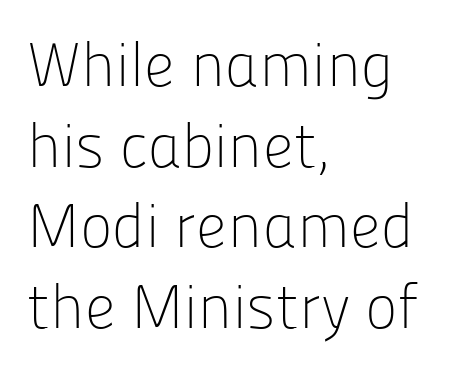
Is this a fixed-width face? No — the glyphs have proportional, varying widths. The rows are spaced the way most documents space them. The rag falls on the right side of this text block. The letterforms sit at book weight or below.
